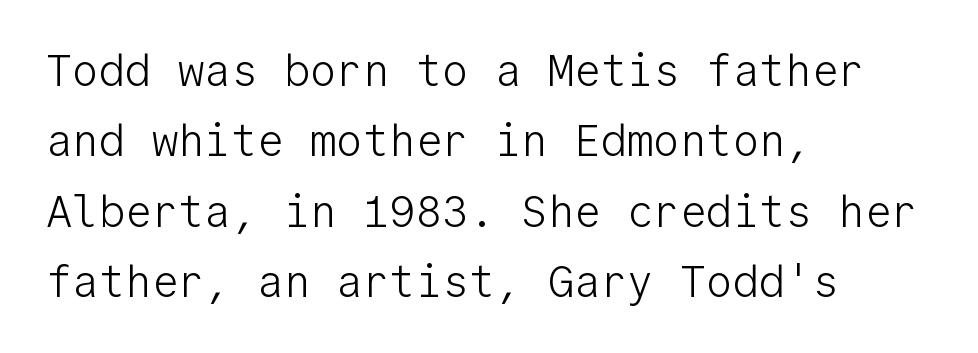
The image shows 44 px light sans-serif type, upright, monospaced; set left-aligned, normal line spacing (1.6x), normal letter spacing, not underlined; low stroke contrast and a medium x-height.
